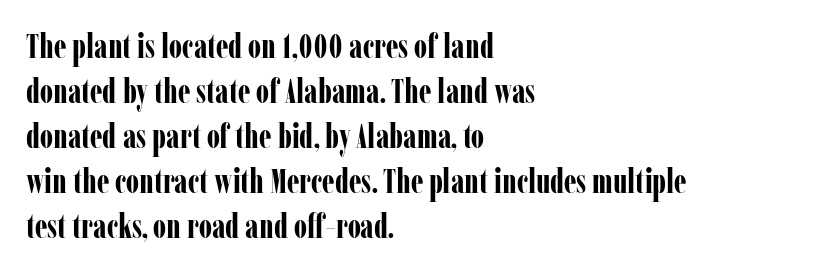
The image shows 33 px bold, condensed serif type, upright; set left-aligned, normal line spacing (1.36x), normal letter spacing, not underlined; low stroke contrast and a medium x-height.
